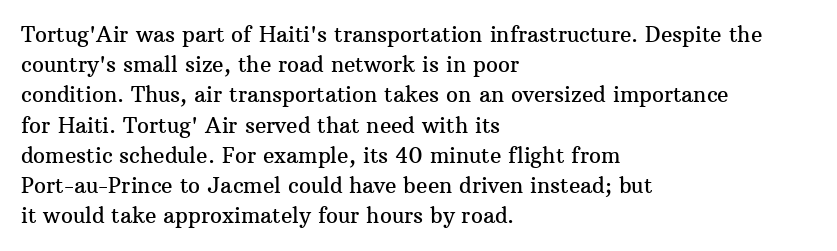
The image shows 21 px text type, upright; set left-aligned, normal line spacing (1.44x), normal letter spacing, not underlined.
